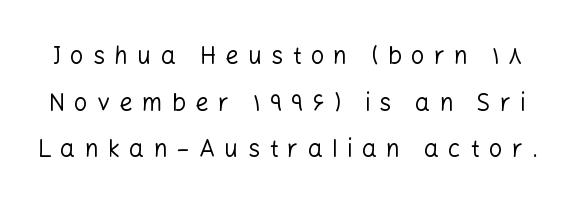
The image shows 24 px text type, upright; set loose line spacing (1.94x), unusually wide letter spacing (+0.38 em), not underlined.
